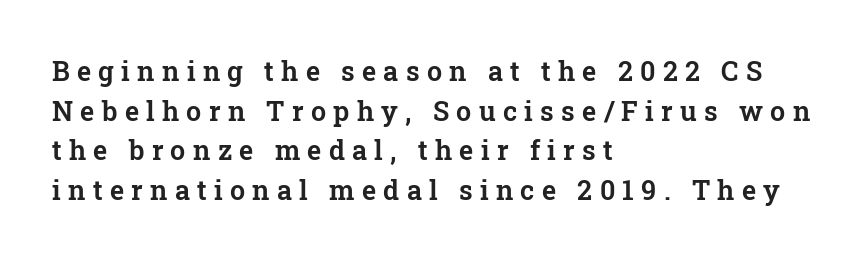
The lines are quadded left. Glance below the letters and you will spot only blank space. Caption: expanded tracking, letters set apart. Vertical strokes here are truly vertical. Rows of type keep a routine distance in the vertical direction.
